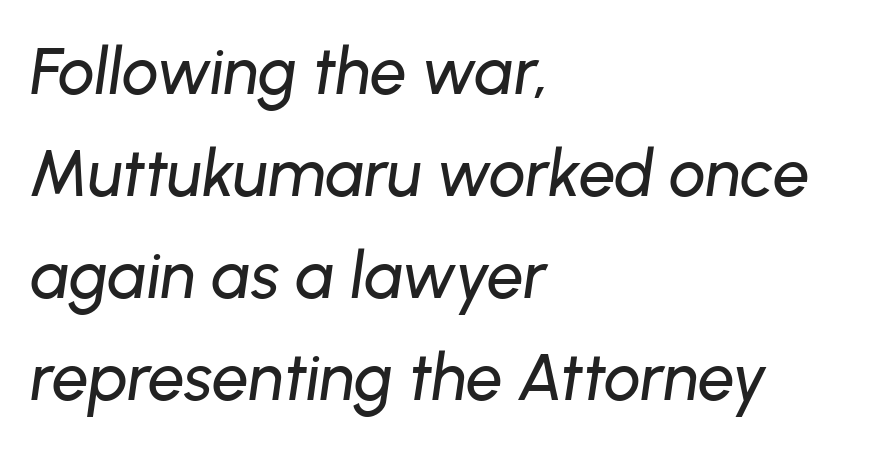
Spacing verdict: proportional, widths tailored to each character. There's an unmistakable incline to the writing here. Clear beneath every line of the passage. A classic flush-left, rag-right setting is used for this passage.
